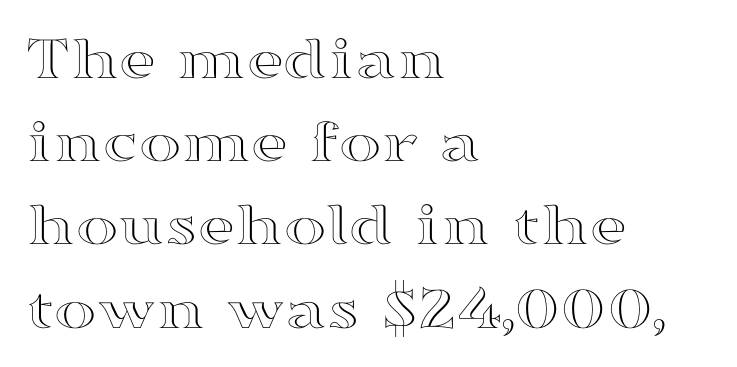
{"italic": "no", "width": "wide", "x_height": "medium", "monospaced": "no", "underline": "no", "align": "left", "line_spacing": "normal", "line_spacing_ratio": 1.3, "letter_spacing": "normal", "letter_spacing_em": 0.0, "glyph_px": 64}
